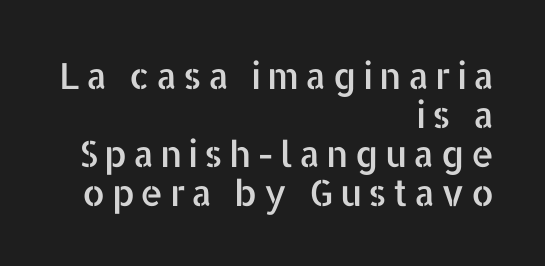
{"serif": "no", "italic": "no", "width": "normal", "stroke_contrast": "low", "x_height": "medium", "monospaced": "no", "underline": "no", "align": "right", "line_spacing": "tight", "line_spacing_ratio": 1.08, "glyph_px": 36}
